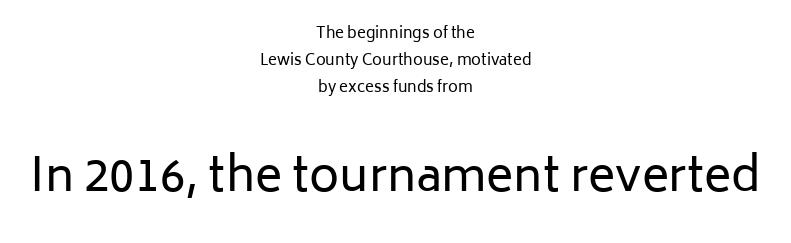
The image shows 46 px regular-weight sans-serif type, upright; set centered, line spacing 1.8x, normal letter spacing, not underlined; the second (bottom) block is 3.07x larger; low stroke contrast and a medium x-height.
